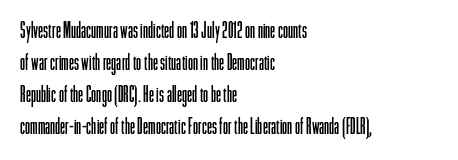
The image shows 23 px text type, upright; set left-aligned, normal line spacing (1.39x), normal letter spacing, not underlined.
